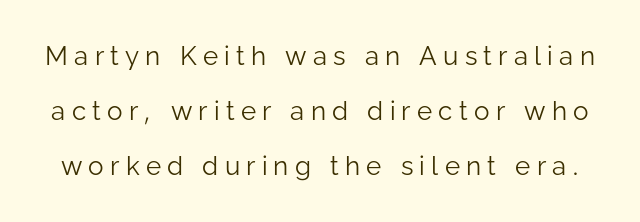
The image shows 26 px text type, upright; set loose line spacing (2.11x), unusually wide letter spacing (+0.24 em), not underlined.
